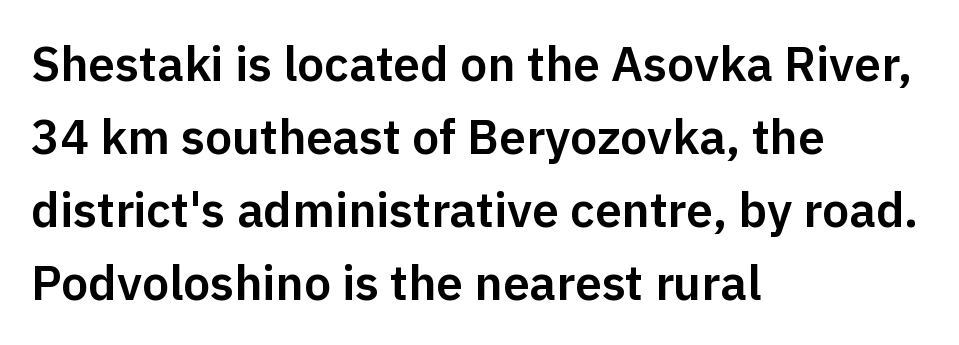
Q: Is the text italic (slanted)? A: No, it is upright.
Q: Is the typeface a serif or a sans-serif typeface? A: Sans-serif.
Q: Is the text underlined? A: No.
Q: How is the paragraph aligned? A: Left-aligned.
Q: Is the spacing between letters normal or unusually wide? A: Normal.
Q: Is the spacing between lines tight, normal or loose? A: Normal.
Q: Width (condensed, normal, or wide)? A: Normal.
Q: Stroke contrast? A: Low.
Q: x-height? A: Medium.
Q: Monospaced? A: No.
